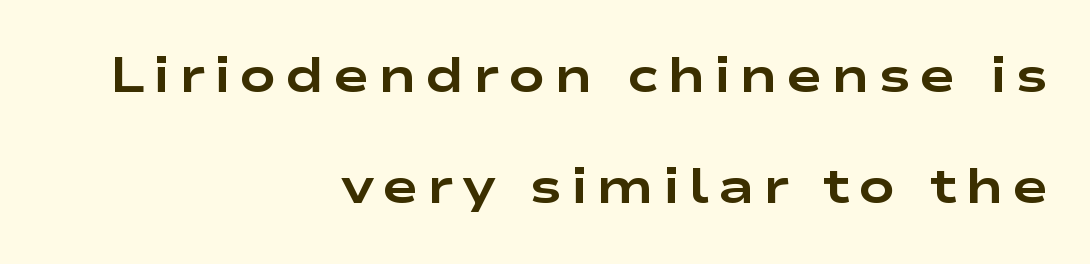
Is there much room between lines? Yes — plenty of vertical air separates them. Do the characters align in a grid? No, the font is proportional. Classification — sans serif. Chunky letters — that's bold for sure.
